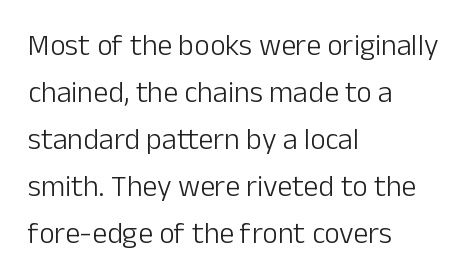
Q: Is the text bold? A: No.
Q: Is the text italic (slanted)? A: No, it is upright.
Q: Is the typeface a serif or a sans-serif typeface? A: Sans-serif.
Q: Is the text underlined? A: No.
Q: How is the paragraph aligned? A: Left-aligned.
Q: Is the spacing between letters normal or unusually wide? A: Normal.
Q: Is the spacing between lines tight, normal or loose? A: Normal.
Q: Width (condensed, normal, or wide)? A: Normal.
Q: Stroke contrast? A: Low.
Q: x-height? A: Medium.
Q: Monospaced? A: No.
